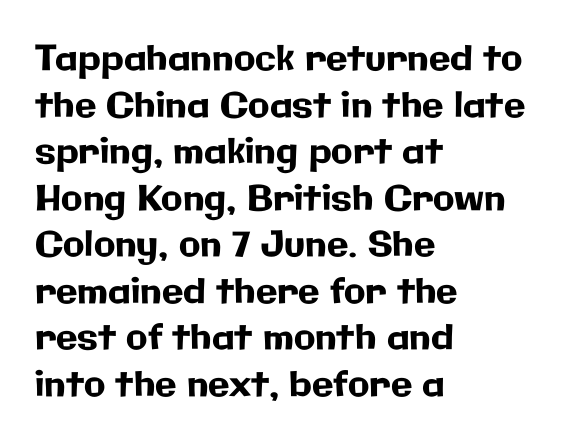
{"serif": "no", "italic": "no", "width": "normal", "stroke_contrast": "low", "x_height": "medium", "monospaced": "no", "underline": "no", "align": "left", "line_spacing": "normal", "line_spacing_ratio": 1.33, "letter_spacing": "normal", "letter_spacing_em": 0.0, "glyph_px": 35}
